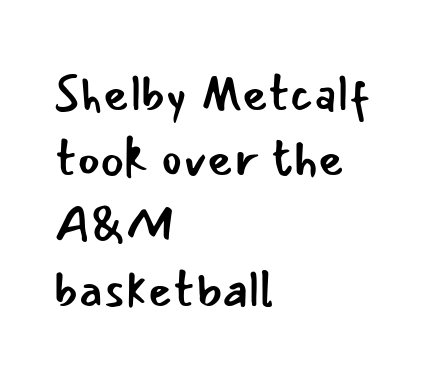
Q: Is the text bold? A: No.
Q: Is the text italic (slanted)? A: No, it is upright.
Q: Is the typeface a serif or a sans-serif typeface? A: Sans-serif.
Q: Is the text underlined? A: No.
Q: How is the paragraph aligned? A: Left-aligned.
Q: Is the spacing between letters normal or unusually wide? A: Normal.
Q: Is the spacing between lines tight, normal or loose? A: Normal.
Q: Width (condensed, normal, or wide)? A: Normal.
Q: Stroke contrast? A: Low.
Q: x-height? A: Small.
Q: Monospaced? A: No.
